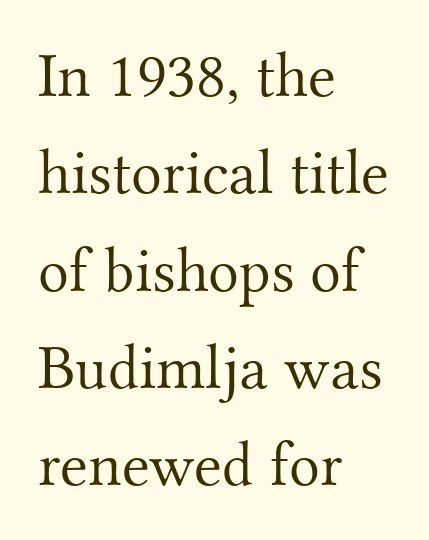
The image shows 64 px light serif type, upright; set left-aligned, normal line spacing (1.52x), normal letter spacing, not underlined; medium stroke contrast and a small x-height.
